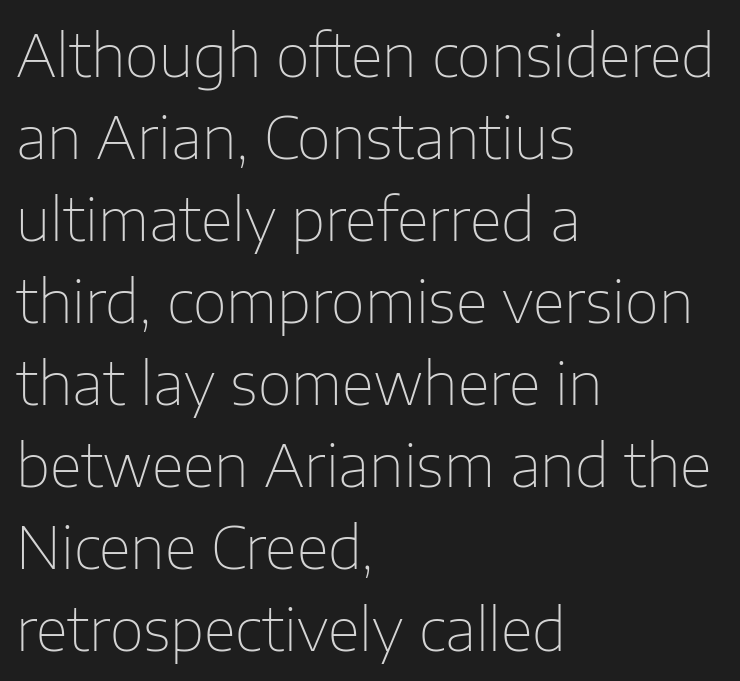
Q: Is the text bold? A: No.
Q: Is the text italic (slanted)? A: No, it is upright.
Q: Is the typeface a serif or a sans-serif typeface? A: Sans-serif.
Q: Is the text underlined? A: No.
Q: How is the paragraph aligned? A: Left-aligned.
Q: Is the spacing between letters normal or unusually wide? A: Normal.
Q: Is the spacing between lines tight, normal or loose? A: Normal.
Q: Width (condensed, normal, or wide)? A: Normal.
Q: Stroke contrast? A: Low.
Q: x-height? A: Medium.
Q: Monospaced? A: No.
